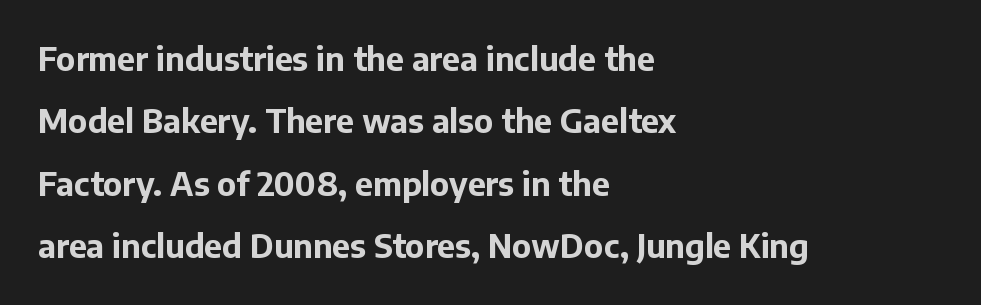
{"serif": "no", "italic": "no", "bold": "yes", "weight": "bold", "width": "normal", "stroke_contrast": "low", "x_height": "medium", "monospaced": "no", "underline": "no", "align": "left", "line_spacing": "loose", "line_spacing_ratio": 1.95, "letter_spacing": "normal", "letter_spacing_em": 0.0, "glyph_px": 32}
